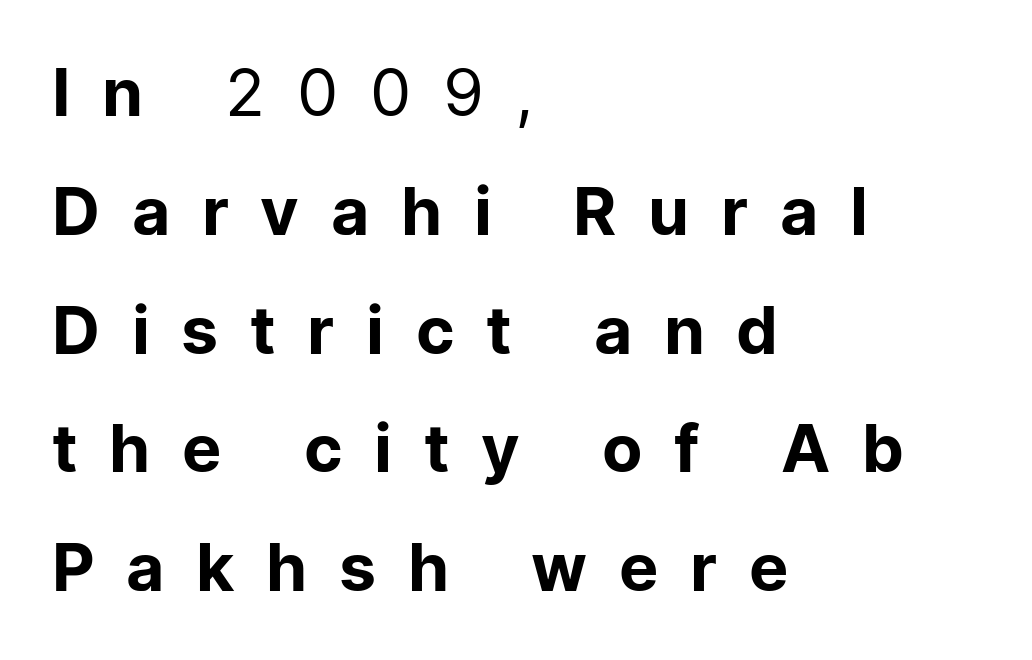
The image shows 66 px regular-weight sans-serif type, upright; set left-aligned, line spacing 1.8x, unusually wide letter spacing (+0.48 em), not underlined; low stroke contrast and a medium x-height.
